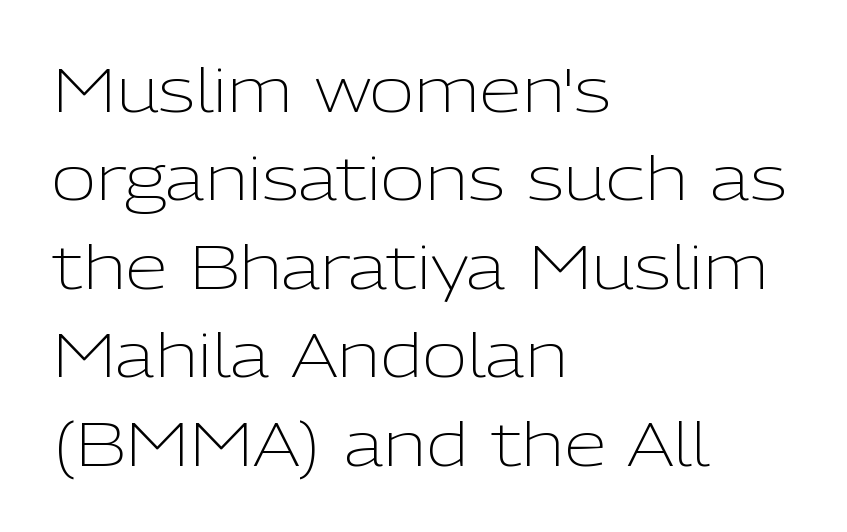
The image shows 61 px light sans-serif type, upright; set left-aligned, normal line spacing (1.45x), normal letter spacing, not underlined; low stroke contrast and a medium x-height.
